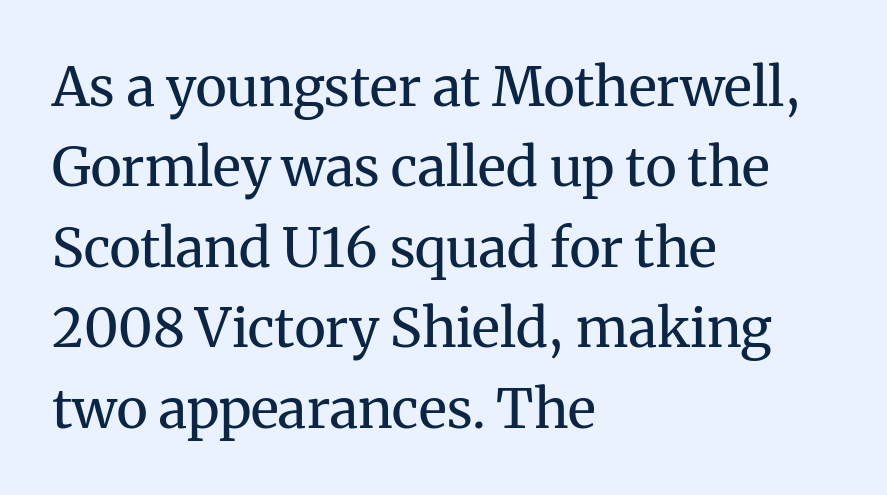
Q: Is the text bold? A: No.
Q: Is the text italic (slanted)? A: No, it is upright.
Q: Is the typeface a serif or a sans-serif typeface? A: Serif.
Q: Is the text underlined? A: No.
Q: How is the paragraph aligned? A: Left-aligned.
Q: Is the spacing between letters normal or unusually wide? A: Normal.
Q: Is the spacing between lines tight, normal or loose? A: Normal.
Q: Width (condensed, normal, or wide)? A: Normal.
Q: Stroke contrast? A: Medium.
Q: x-height? A: Medium.
Q: Monospaced? A: No.
